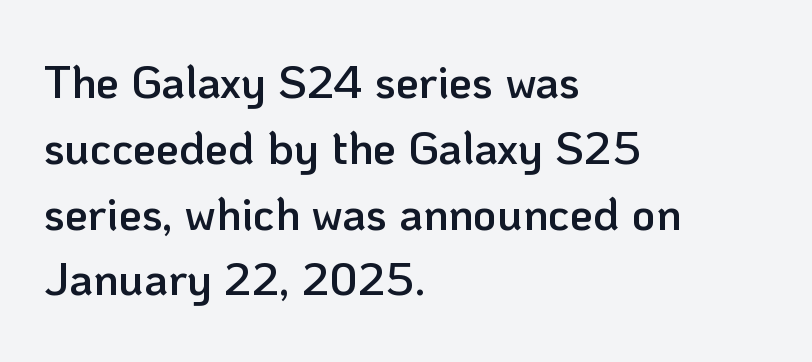
{"serif": "no", "italic": "no", "bold": "semi", "weight": "semibold", "width": "normal", "stroke_contrast": "low", "x_height": "medium", "monospaced": "no", "underline": "no", "align": "left", "line_spacing": "normal", "line_spacing_ratio": 1.43, "letter_spacing": "normal", "letter_spacing_em": 0.0, "glyph_px": 46}
